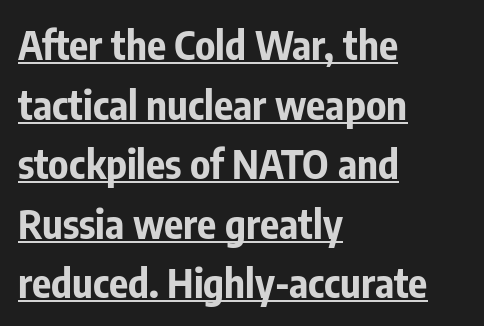
Q: Is the text bold? A: Yes.
Q: Is the text italic (slanted)? A: No, it is upright.
Q: Is the typeface a serif or a sans-serif typeface? A: Sans-serif.
Q: Is the text underlined? A: Yes.
Q: How is the paragraph aligned? A: Left-aligned.
Q: Is the spacing between letters normal or unusually wide? A: Normal.
Q: Is the spacing between lines tight, normal or loose? A: Normal.
Q: Width (condensed, normal, or wide)? A: Condensed.
Q: Stroke contrast? A: Low.
Q: x-height? A: Medium.
Q: Monospaced? A: No.
